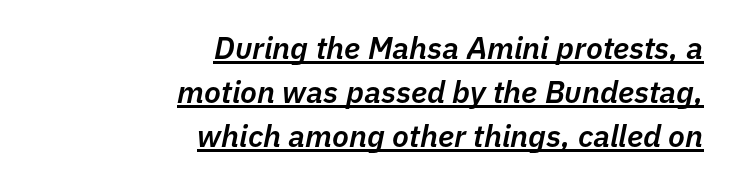
Q: Is the text bold? A: Semi-bold.
Q: Is the text italic (slanted)? A: Yes, it leans right by about 11 degrees.
Q: Is the text underlined? A: Yes.
Q: How is the paragraph aligned? A: Right-aligned.
Q: Is the spacing between letters normal or unusually wide? A: Normal.
Q: Is the spacing between lines tight, normal or loose? A: Normal.
Q: Width (condensed, normal, or wide)? A: Normal.
Q: Stroke contrast? A: Low.
Q: x-height? A: Medium.
Q: Monospaced? A: No.
